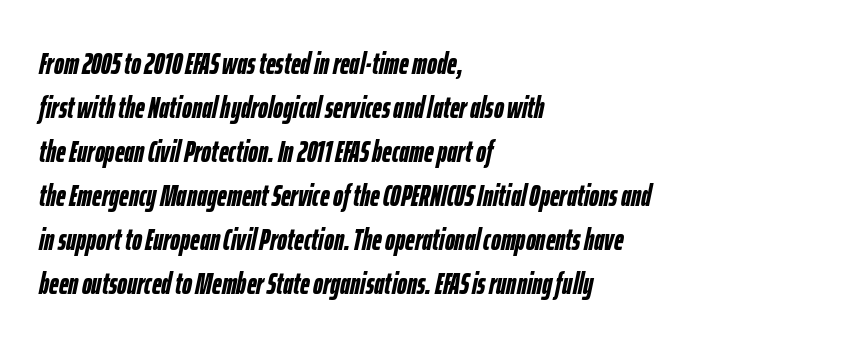
{"italic": "yes", "lean": "right", "slant_degrees": 12, "bold": "yes", "weight": "semibold", "width": "condensed", "stroke_contrast": "low", "x_height": "medium", "monospaced": "no", "underline": "no", "align": "left", "line_spacing": "normal", "line_spacing_ratio": 1.47, "letter_spacing": "normal", "letter_spacing_em": 0.0, "glyph_px": 30}
